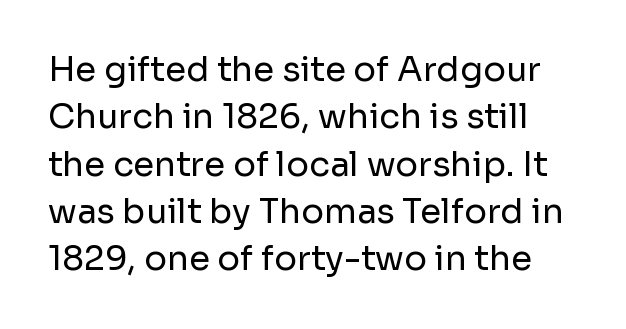
{"serif": "no", "italic": "no", "bold": "no", "weight": "regular", "width": "normal", "stroke_contrast": "low", "x_height": "medium", "monospaced": "no", "underline": "no", "line_spacing": "normal", "line_spacing_ratio": 1.39, "letter_spacing": "normal", "letter_spacing_em": 0.0, "glyph_px": 34}
